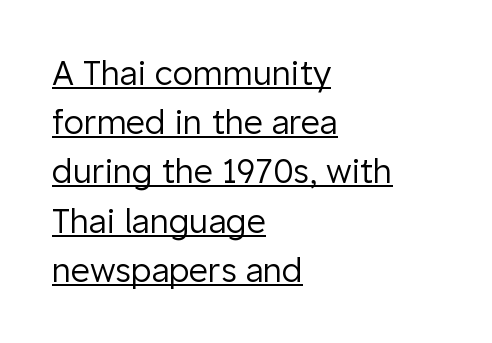
{"serif": "no", "italic": "no", "bold": "no", "weight": "regular", "width": "normal", "stroke_contrast": "low", "x_height": "medium", "monospaced": "no", "underline": "yes", "align": "left", "line_spacing": "normal", "line_spacing_ratio": 1.49, "letter_spacing": "normal", "letter_spacing_em": 0.0, "glyph_px": 33}
